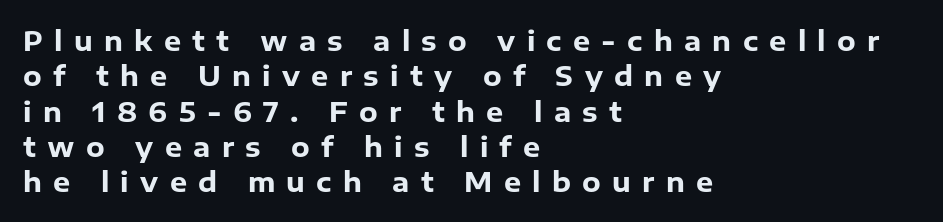
The letters are bold, with thick, heavy strokes. Characters follow at a spacing far wider than the type designer built in. Normally led — the rows are evenly, conventionally spaced. If you drew a ruler down the left edge, every line would touch it. Quick note: underline off.
